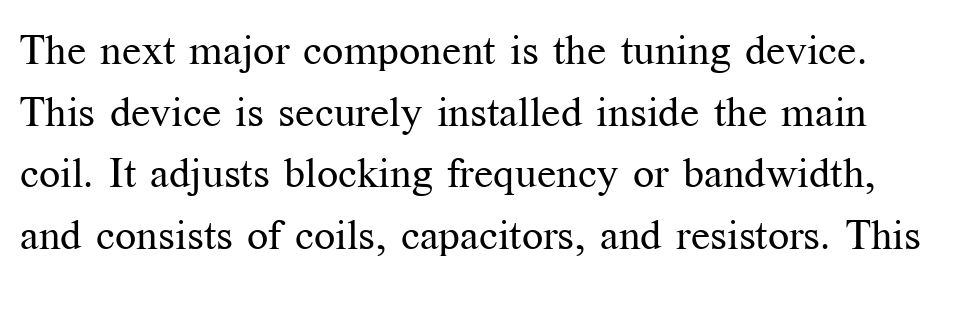
Character widths vary here, with narrow letters taking less room than wide ones. The line-height multiplier appears to be the usual default. Are there feet on the stems? There are — it's a serif. What stands out about the letter spacing? Nothing — it is the standard amount. Rule under the text: the space is simply empty. Stroke thickness stays within the range of a standard reading face or lighter.
